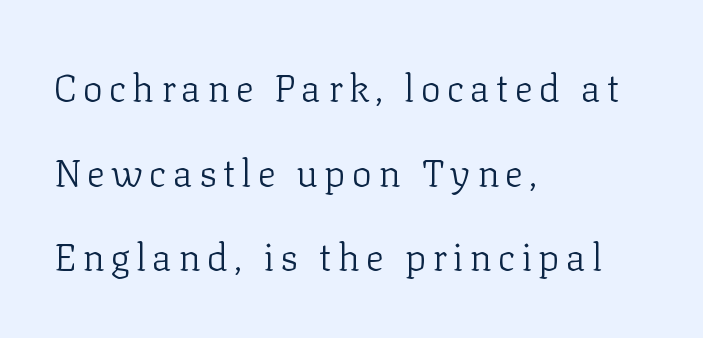
Q: Is the text bold? A: No.
Q: Is the text italic (slanted)? A: No, it is upright.
Q: Is the typeface a serif or a sans-serif typeface? A: Serif.
Q: Is the text underlined? A: No.
Q: How is the paragraph aligned? A: Left-aligned.
Q: Is the spacing between lines tight, normal or loose? A: Loose.
Q: Width (condensed, normal, or wide)? A: Normal.
Q: Stroke contrast? A: Low.
Q: x-height? A: Medium.
Q: Monospaced? A: No.
